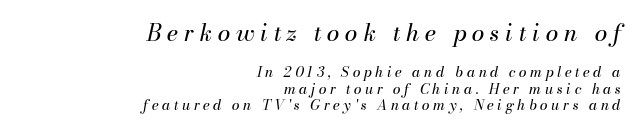
{"italic": "yes", "lean": "right", "slant_degrees": 13, "bold": "no", "underline": "no", "align": "right", "line_spacing_ratio": 1.17, "letter_spacing": "wide", "letter_spacing_em": 0.25, "larger_block": "first", "size_ratio": 1.64, "glyph_px": 23}
